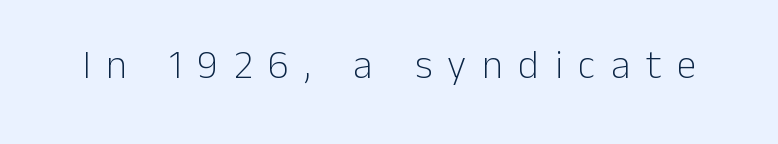
Q: Is the text bold? A: No.
Q: Is the text italic (slanted)? A: No, it is upright.
Q: Is the typeface a serif or a sans-serif typeface? A: Sans-serif.
Q: Is the text underlined? A: No.
Q: Is the spacing between letters normal or unusually wide? A: Unusually wide.
Q: Width (condensed, normal, or wide)? A: Normal.
Q: Stroke contrast? A: Low.
Q: x-height? A: Medium.
Q: Monospaced? A: No.
